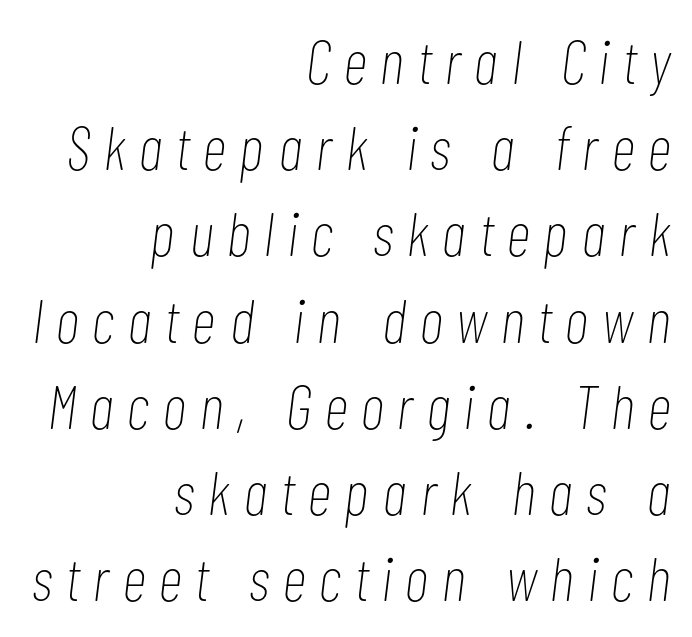
Baseline-to-baseline distance is the conventional proportion of letter height. Stems and bowls with no extra thickness — not bold. The gaps between neighbouring characters are conspicuously large. A flush-right, rag-left setting is used for this passage.
